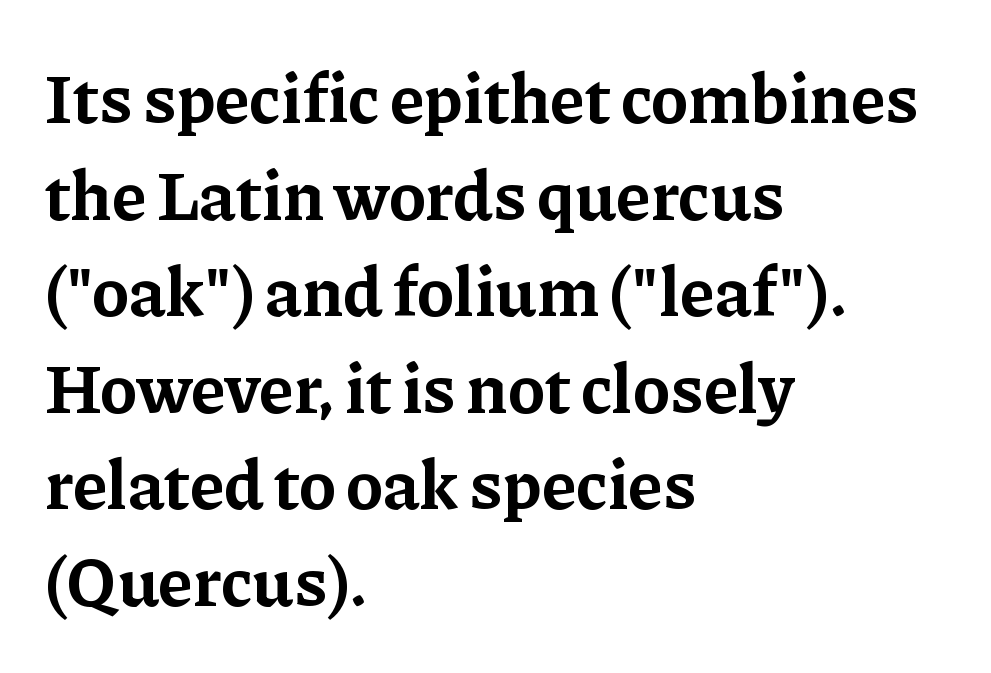
This is serif lettering, the kind often seen in printed books. Each glyph is drawn with heavy, bold strokes. Think of a printed novel: that variable character pitch is what you see here. Default kerning and tracking; the words read as compact shapes. Posture: upright roman.
